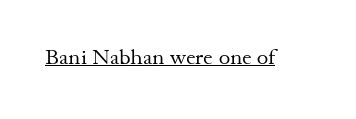
{"italic": "no", "bold": "no", "underline": "yes", "letter_spacing": "normal", "letter_spacing_em": 0.0, "glyph_px": 22}
